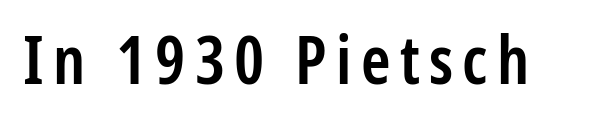
{"serif": "no", "italic": "no", "bold": "semi", "weight": "semibold", "width": "condensed", "stroke_contrast": "low", "x_height": "medium", "monospaced": "no", "underline": "no", "glyph_px": 66}
